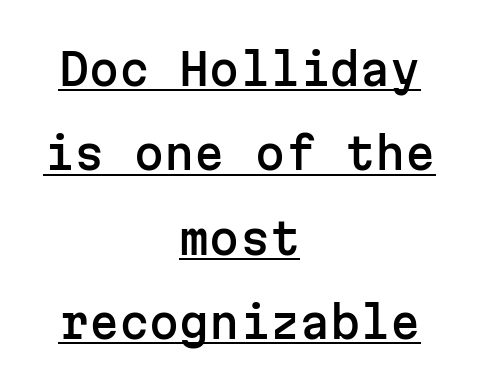
Q: Is the text italic (slanted)? A: No, it is upright.
Q: Is the typeface a serif or a sans-serif typeface? A: Sans-serif.
Q: Is the text underlined? A: Yes.
Q: How is the paragraph aligned? A: Centered.
Q: Is the spacing between letters normal or unusually wide? A: Normal.
Q: Is the spacing between lines tight, normal or loose? A: Loose.
Q: Width (condensed, normal, or wide)? A: Normal.
Q: Stroke contrast? A: Low.
Q: x-height? A: Medium.
Q: Monospaced? A: Yes.
